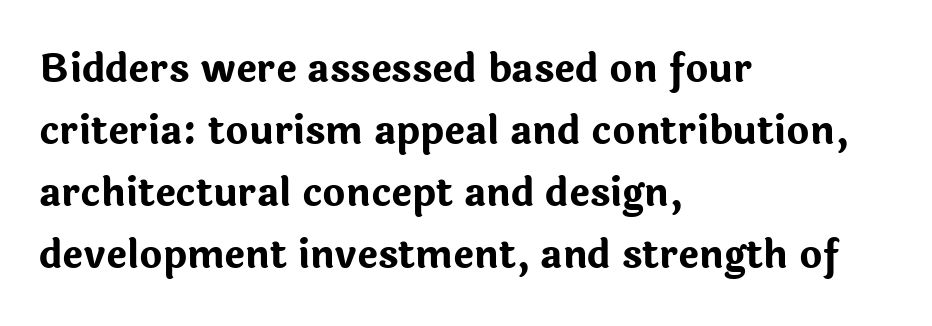
Q: Is the text bold? A: Yes.
Q: Is the text italic (slanted)? A: No, it is upright.
Q: Is the typeface a serif or a sans-serif typeface? A: Sans-serif.
Q: Is the text underlined? A: No.
Q: How is the paragraph aligned? A: Left-aligned.
Q: Is the spacing between letters normal or unusually wide? A: Normal.
Q: Is the spacing between lines tight, normal or loose? A: Normal.
Q: Width (condensed, normal, or wide)? A: Normal.
Q: Stroke contrast? A: Low.
Q: x-height? A: Medium.
Q: Monospaced? A: No.
